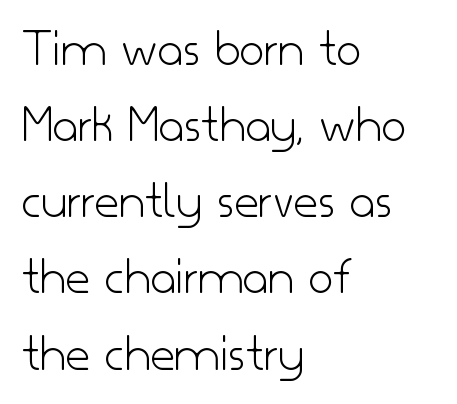
Q: Is the text bold? A: No.
Q: Is the text italic (slanted)? A: No, it is upright.
Q: Is the typeface a serif or a sans-serif typeface? A: Sans-serif.
Q: Is the text underlined? A: No.
Q: How is the paragraph aligned? A: Left-aligned.
Q: Is the spacing between letters normal or unusually wide? A: Normal.
Q: Is the spacing between lines tight, normal or loose? A: Normal.
Q: Width (condensed, normal, or wide)? A: Normal.
Q: Stroke contrast? A: Low.
Q: x-height? A: Small.
Q: Monospaced? A: No.
